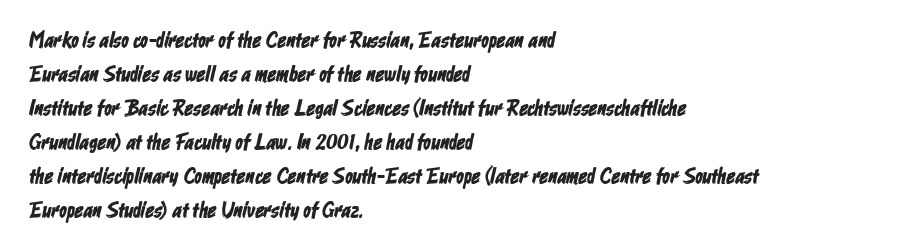
Reading down the column, the eye jumps a familiar distance to each next line. The area under the type is left untouched. All the whitespace from short lines collects on the right. The horizontal fit of the characters is conventional and even.
